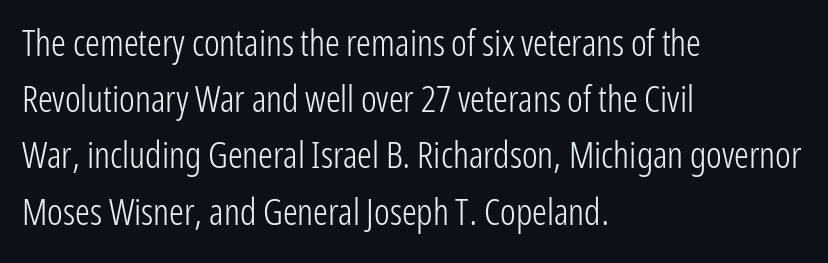
Q: Is the text bold? A: No.
Q: Is the text italic (slanted)? A: No, it is upright.
Q: Is the typeface a serif or a sans-serif typeface? A: Sans-serif.
Q: Is the text underlined? A: No.
Q: How is the paragraph aligned? A: Left-aligned.
Q: Is the spacing between letters normal or unusually wide? A: Normal.
Q: Is the spacing between lines tight, normal or loose? A: Normal.
Q: Width (condensed, normal, or wide)? A: Condensed.
Q: Stroke contrast? A: Low.
Q: x-height? A: Medium.
Q: Monospaced? A: No.
